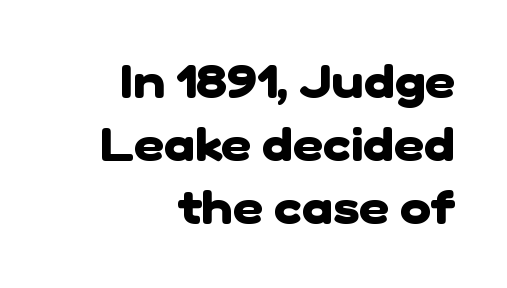
Q: Is the text bold? A: Yes.
Q: Is the typeface a serif or a sans-serif typeface? A: Sans-serif.
Q: Is the text underlined? A: No.
Q: How is the paragraph aligned? A: Right-aligned.
Q: Is the spacing between letters normal or unusually wide? A: Normal.
Q: Is the spacing between lines tight, normal or loose? A: Normal.
Q: Width (condensed, normal, or wide)? A: Normal.
Q: Stroke contrast? A: Low.
Q: x-height? A: Medium.
Q: Monospaced? A: No.
